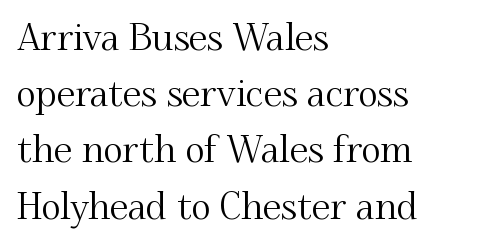
Q: Is the text italic (slanted)? A: No, it is upright.
Q: Is the typeface a serif or a sans-serif typeface? A: Serif.
Q: Is the text underlined? A: No.
Q: How is the paragraph aligned? A: Left-aligned.
Q: Is the spacing between letters normal or unusually wide? A: Normal.
Q: Is the spacing between lines tight, normal or loose? A: Normal.
Q: Width (condensed, normal, or wide)? A: Normal.
Q: Stroke contrast? A: Medium.
Q: x-height? A: Small.
Q: Monospaced? A: No.
